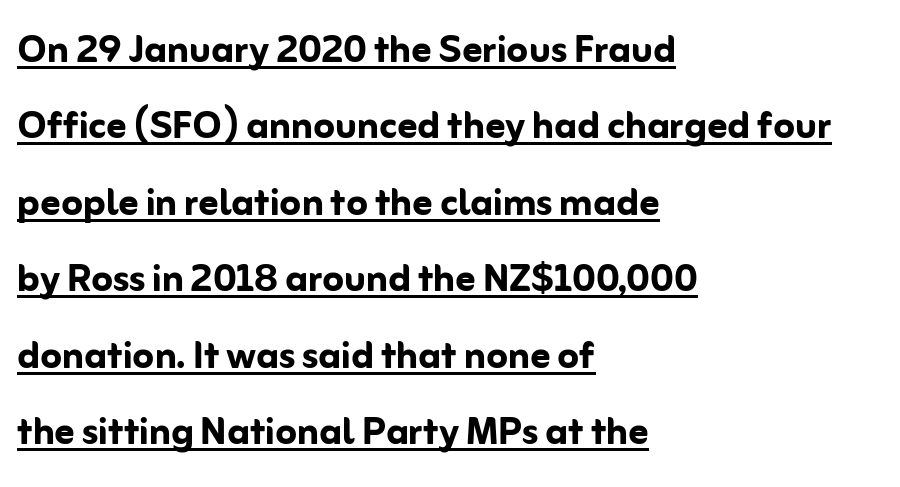
The image shows 49 px semibold sans-serif type, upright; set left-aligned, normal line spacing (1.56x), normal letter spacing, underlined; low stroke contrast and a medium x-height.
